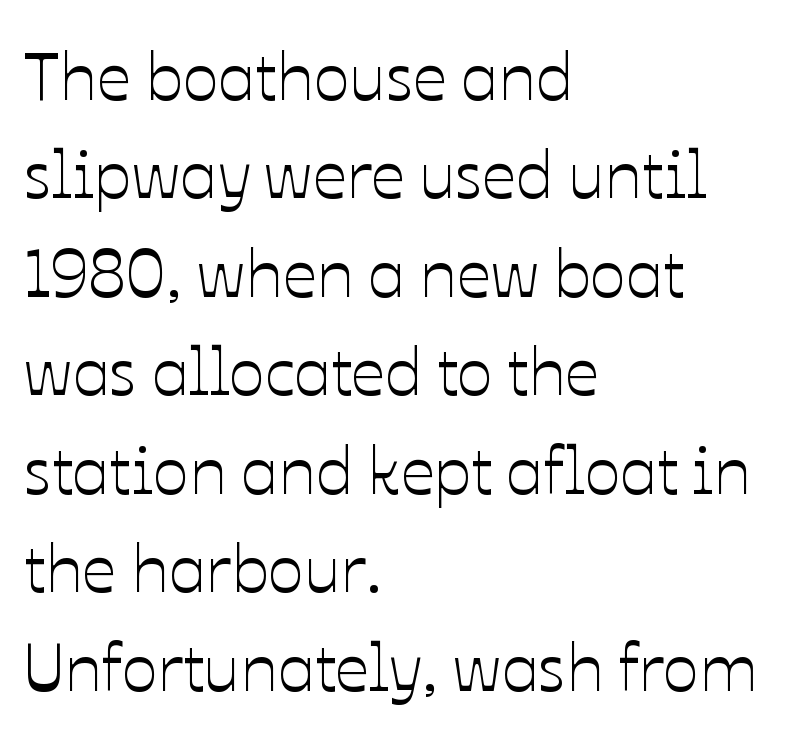
Q: Is the text italic (slanted)? A: No, it is upright.
Q: Is the text underlined? A: No.
Q: How is the paragraph aligned? A: Left-aligned.
Q: Is the spacing between letters normal or unusually wide? A: Normal.
Q: Is the spacing between lines tight, normal or loose? A: Normal.
Q: Width (condensed, normal, or wide)? A: Normal.
Q: Stroke contrast? A: Low.
Q: x-height? A: Medium.
Q: Monospaced? A: No.
